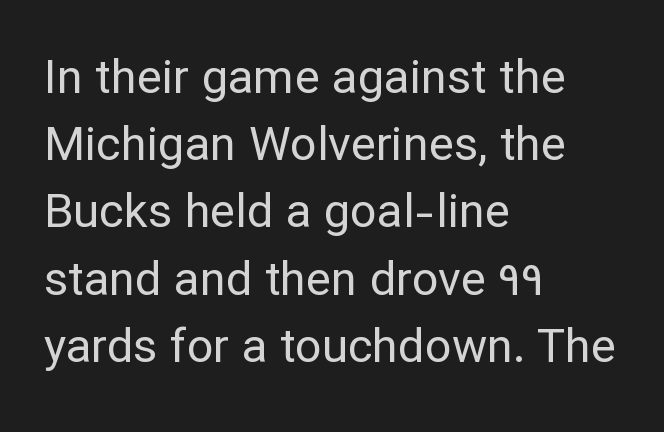
Q: Is the text bold? A: No.
Q: Is the text italic (slanted)? A: No, it is upright.
Q: Is the typeface a serif or a sans-serif typeface? A: Sans-serif.
Q: Is the text underlined? A: No.
Q: How is the paragraph aligned? A: Left-aligned.
Q: Is the spacing between letters normal or unusually wide? A: Normal.
Q: Is the spacing between lines tight, normal or loose? A: Normal.
Q: Width (condensed, normal, or wide)? A: Normal.
Q: Stroke contrast? A: Low.
Q: x-height? A: Medium.
Q: Monospaced? A: No.
